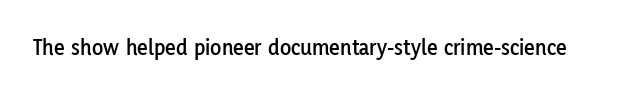
The image shows 23 px text type, upright; set normal letter spacing, not underlined.
